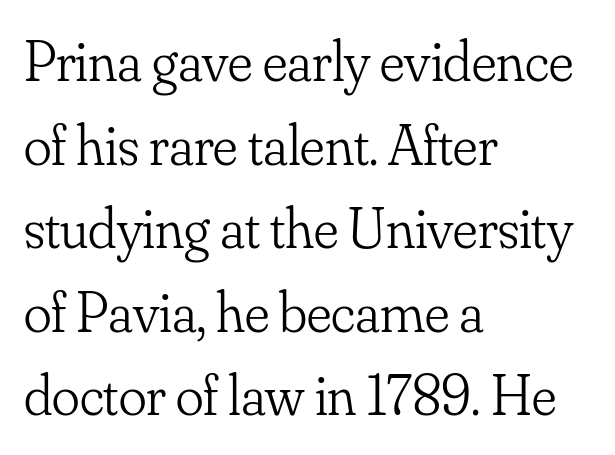
The image shows 58 px light serif type, upright; set left-aligned, normal line spacing (1.44x), normal letter spacing, not underlined; low stroke contrast and a small x-height.
